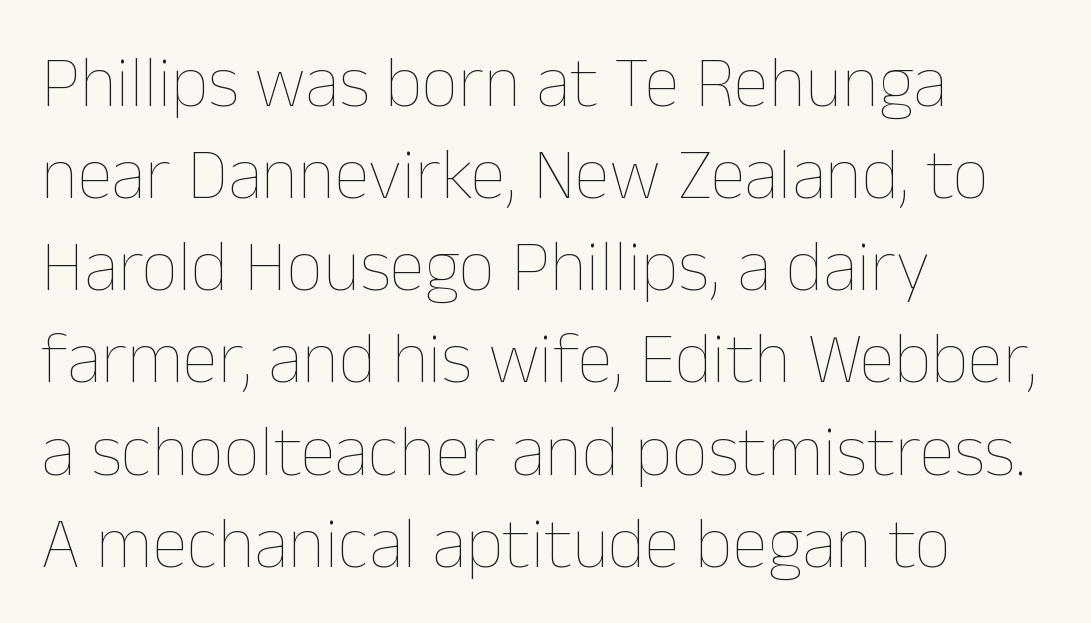
Q: Is the text bold? A: No.
Q: Is the text italic (slanted)? A: No, it is upright.
Q: Is the text underlined? A: No.
Q: How is the paragraph aligned? A: Left-aligned.
Q: Is the spacing between letters normal or unusually wide? A: Normal.
Q: Is the spacing between lines tight, normal or loose? A: Normal.
Q: Width (condensed, normal, or wide)? A: Normal.
Q: Stroke contrast? A: Low.
Q: x-height? A: Medium.
Q: Monospaced? A: No.
